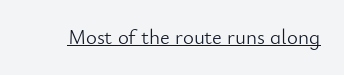
Italic: no, the glyphs are upright roman. You can see a thin bar hugging the bottom of the glyphs. Nothing heavy about these letters — not bold at all. Look at the tracking — it's just the regular setting, nothing added.
